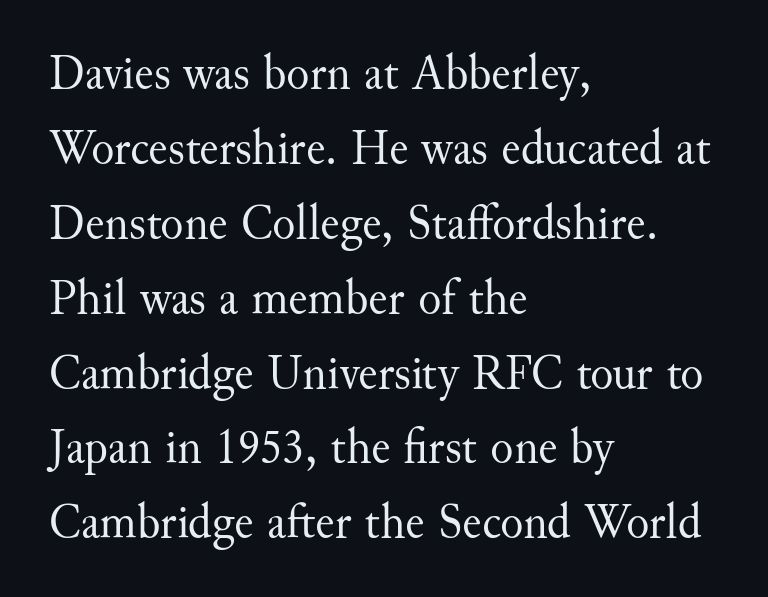
The rendering uses natural spacing where letterforms have individual widths. The glyphs in this specimen are seriffed. The font sits on the lighter half of the weight spectrum, regular included. The passage shown is not underscored anywhere.
